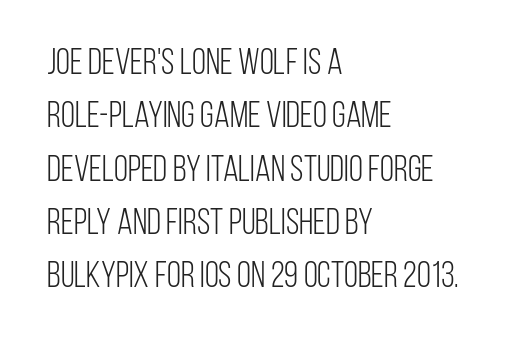
The image shows 36 px light, condensed sans-serif type, upright; set left-aligned, normal line spacing (1.48x), normal letter spacing, not underlined; low stroke contrast and a large x-height.
